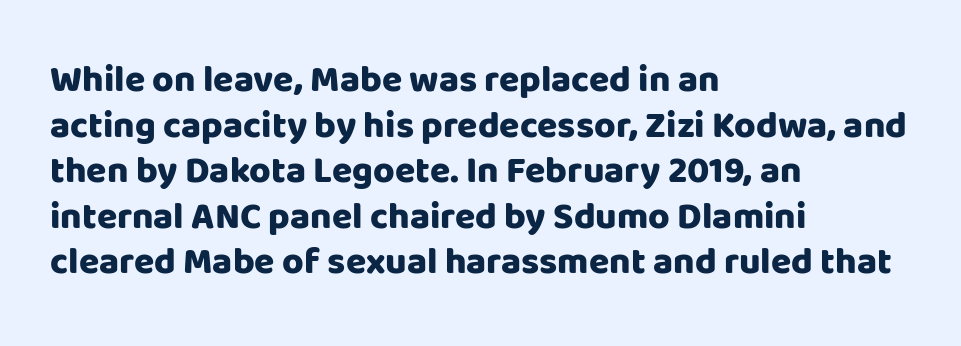
Q: Is the text bold? A: Yes.
Q: Is the text italic (slanted)? A: No, it is upright.
Q: Is the typeface a serif or a sans-serif typeface? A: Sans-serif.
Q: Is the text underlined? A: No.
Q: How is the paragraph aligned? A: Left-aligned.
Q: Is the spacing between letters normal or unusually wide? A: Normal.
Q: Width (condensed, normal, or wide)? A: Normal.
Q: Stroke contrast? A: Low.
Q: x-height? A: Large.
Q: Monospaced? A: No.
